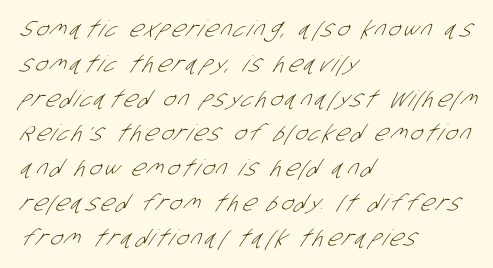
The image shows 22 px text type; set left-aligned, normal line spacing (1.58x), not underlined.
